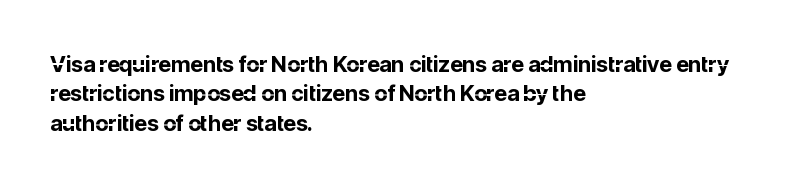
The vertical gap from one line to the next is medium. The rendering uses a bold face; every stroke is thick and dark. When letters stand straight like this, we call the style roman or upright. A typesetter would call this zero additional tracking.
